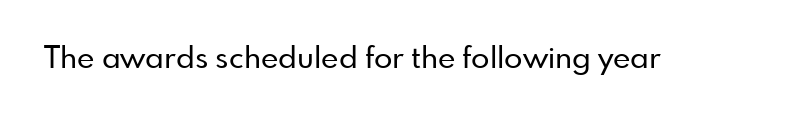
Q: Is the text italic (slanted)? A: No, it is upright.
Q: Is the typeface a serif or a sans-serif typeface? A: Sans-serif.
Q: Is the text underlined? A: No.
Q: Is the spacing between letters normal or unusually wide? A: Normal.
Q: Width (condensed, normal, or wide)? A: Normal.
Q: Stroke contrast? A: Low.
Q: x-height? A: Small.
Q: Monospaced? A: No.
